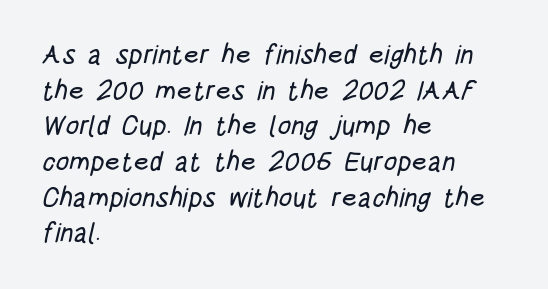
{"underline": "no", "align": "left", "line_spacing": "normal", "line_spacing_ratio": 1.32, "letter_spacing": "normal", "letter_spacing_em": 0.0, "glyph_px": 27}
